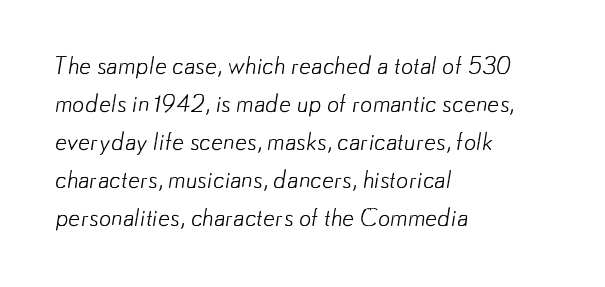
The font is comparable to plain body text, perhaps lighter. The baseline area is clear. This rendering uses left alignment, leaving the right contour irregular. Does the leading feel generous? No, just average. Standard letterfit; no display-style spreading of the glyphs.
